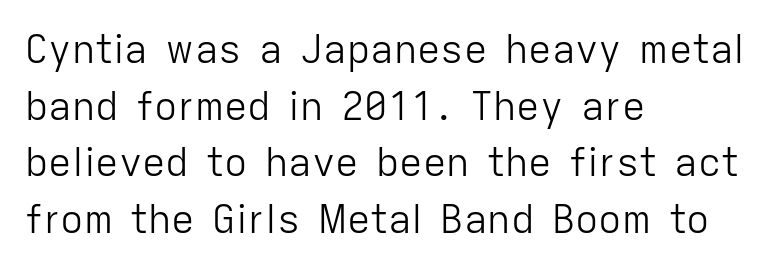
{"serif": "no", "italic": "no", "bold": "no", "weight": "light", "width": "normal", "stroke_contrast": "low", "x_height": "medium", "monospaced": "no", "underline": "no", "align": "left", "line_spacing": "normal", "line_spacing_ratio": 1.45, "letter_spacing": "normal", "letter_spacing_em": 0.0, "glyph_px": 39}
